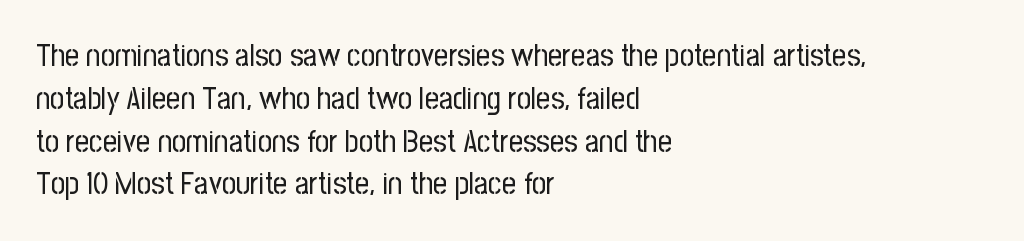
The image shows 31 px regular-weight, condensed sans-serif type, upright; set left-aligned, normal line spacing (1.38x), normal letter spacing, not underlined; low stroke contrast and a medium x-height.
